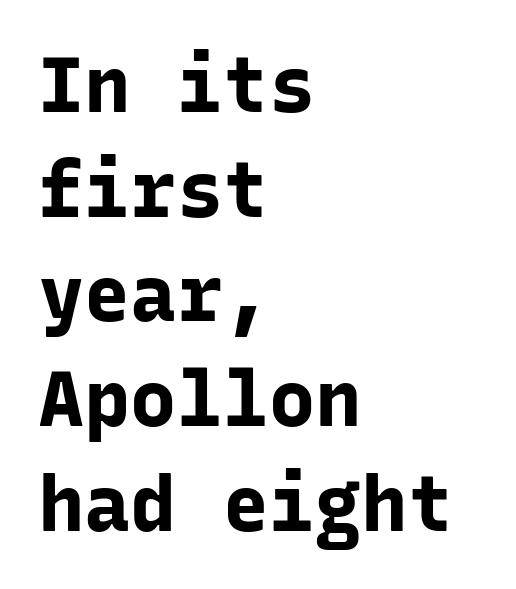
The image shows 77 px bold sans-serif type, upright, monospaced; set left-aligned, normal line spacing (1.36x), normal letter spacing, not underlined; low stroke contrast and a medium x-height.
